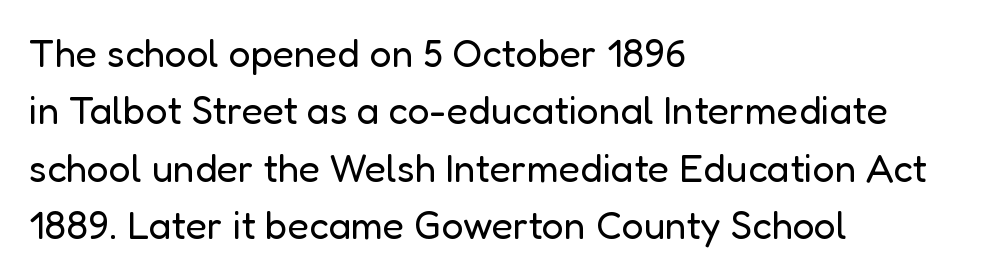
Q: Is the text bold? A: No.
Q: Is the text italic (slanted)? A: No, it is upright.
Q: Is the typeface a serif or a sans-serif typeface? A: Sans-serif.
Q: Is the text underlined? A: No.
Q: How is the paragraph aligned? A: Left-aligned.
Q: Is the spacing between letters normal or unusually wide? A: Normal.
Q: Is the spacing between lines tight, normal or loose? A: Normal.
Q: Width (condensed, normal, or wide)? A: Normal.
Q: Stroke contrast? A: Low.
Q: x-height? A: Medium.
Q: Monospaced? A: No.
